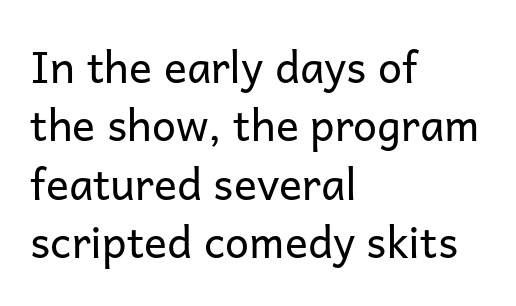
{"serif": "no", "italic": "no", "bold": "no", "weight": "regular", "width": "normal", "stroke_contrast": "low", "x_height": "medium", "monospaced": "no", "underline": "no", "align": "left", "line_spacing": "normal", "line_spacing_ratio": 1.36, "letter_spacing": "normal", "letter_spacing_em": 0.0, "glyph_px": 43}
